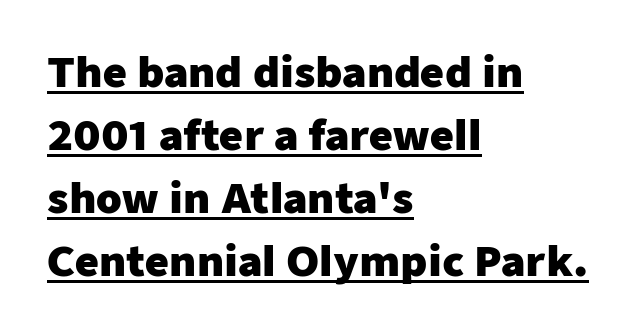
{"serif": "no", "italic": "no", "bold": "yes", "weight": "heavy", "width": "normal", "stroke_contrast": "low", "x_height": "medium", "monospaced": "no", "underline": "yes", "align": "left", "line_spacing": "normal", "line_spacing_ratio": 1.54, "letter_spacing": "normal", "letter_spacing_em": 0.0, "glyph_px": 41}
